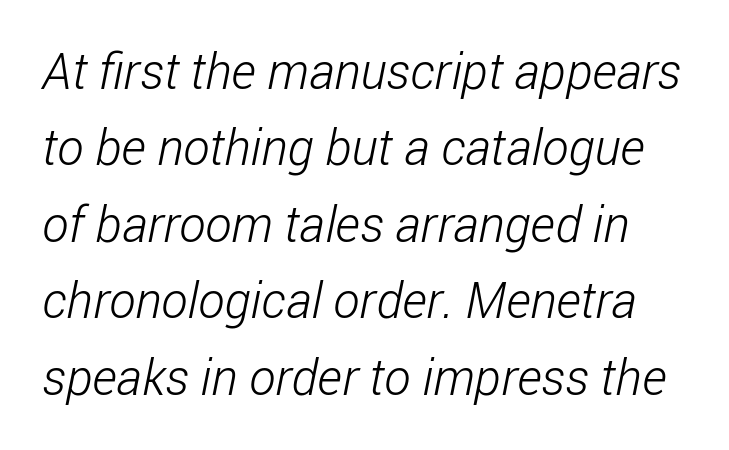
The foot of each line stays bare and open. To sum up the face: it is a sans, with no serifs. Caption: standard tracking, unaltered. Evenly set lines give the paragraph a standard silhouette. This sample has the flowing, uneven cadence of proportional lettering.
